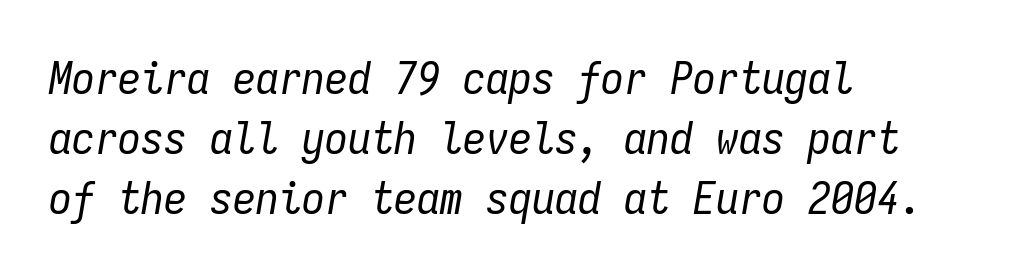
Has an underline been added? It has not. The gaps between neighbouring characters are ordinary and unremarkable. How would I describe the line gaps? Plain and ordinary. Style check: oblique.
